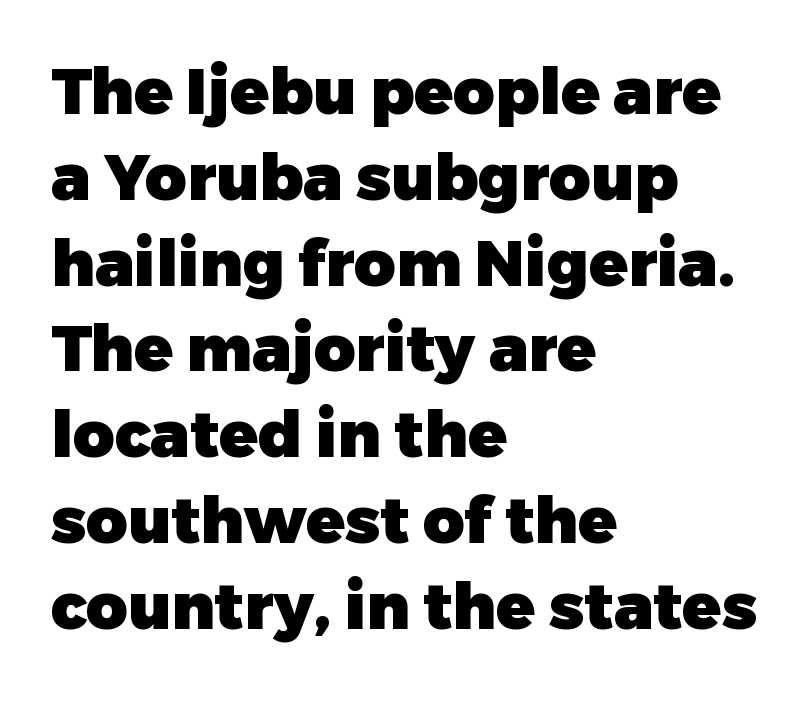
Q: Is the text bold? A: Yes.
Q: Is the text italic (slanted)? A: No, it is upright.
Q: Is the typeface a serif or a sans-serif typeface? A: Sans-serif.
Q: Is the text underlined? A: No.
Q: How is the paragraph aligned? A: Left-aligned.
Q: Is the spacing between letters normal or unusually wide? A: Normal.
Q: Is the spacing between lines tight, normal or loose? A: Normal.
Q: Width (condensed, normal, or wide)? A: Normal.
Q: Stroke contrast? A: Low.
Q: x-height? A: Medium.
Q: Monospaced? A: No.
